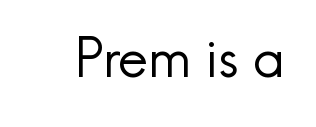
The image shows 53 px regular-weight sans-serif type, upright; set normal letter spacing, not underlined; a small x-height.
